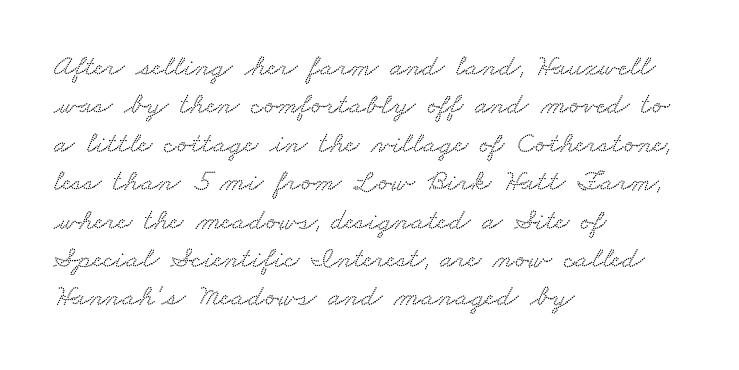
Q: Is the typeface a serif or a sans-serif typeface? A: Serif.
Q: Is the text underlined? A: No.
Q: How is the paragraph aligned? A: Left-aligned.
Q: Is the spacing between letters normal or unusually wide? A: Normal.
Q: Is the spacing between lines tight, normal or loose? A: Normal.
Q: Width (condensed, normal, or wide)? A: Wide.
Q: Stroke contrast? A: Low.
Q: x-height? A: Small.
Q: Monospaced? A: No.
